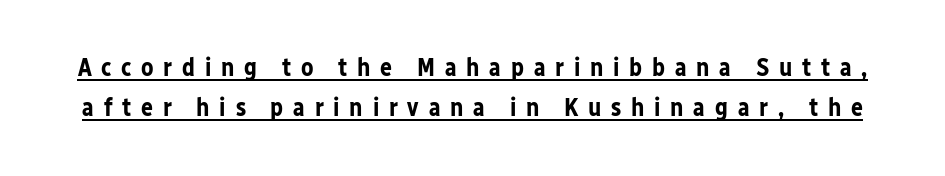
Glance below the letters and you will spot a drawn line. Does the leading feel generous? No, just average. Unlike italic type, these characters show no tilt at all. A dark, heavy texture on the line: the type is bold. Someone cranked the tracking dial way up on this one.
